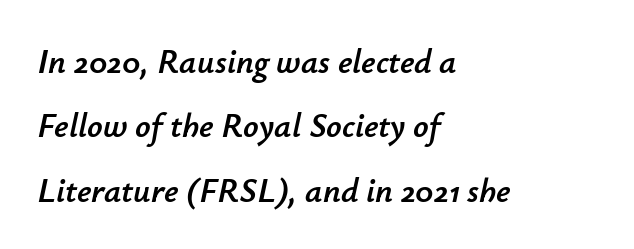
Q: Is the text italic (slanted)? A: Yes, it leans right by about 12 degrees.
Q: Is the text underlined? A: No.
Q: How is the paragraph aligned? A: Left-aligned.
Q: Is the spacing between letters normal or unusually wide? A: Normal.
Q: Width (condensed, normal, or wide)? A: Normal.
Q: Stroke contrast? A: Low.
Q: x-height? A: Small.
Q: Monospaced? A: No.
